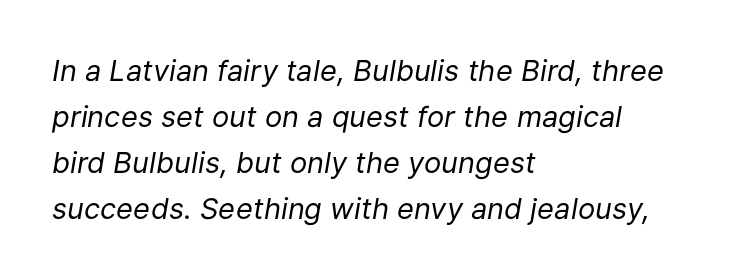
Q: Is the text bold? A: No.
Q: Is the text italic (slanted)? A: Yes, it leans right by about 9 degrees.
Q: Is the text underlined? A: No.
Q: How is the paragraph aligned? A: Left-aligned.
Q: Is the spacing between letters normal or unusually wide? A: Normal.
Q: Is the spacing between lines tight, normal or loose? A: Normal.
Q: Width (condensed, normal, or wide)? A: Normal.
Q: Stroke contrast? A: Low.
Q: x-height? A: Medium.
Q: Monospaced? A: No.
